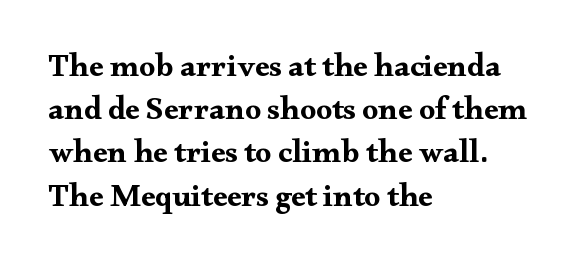
{"serif": "yes", "italic": "no", "bold": "yes", "weight": "bold", "width": "wide", "stroke_contrast": "medium", "x_height": "small", "monospaced": "no", "underline": "no", "align": "left", "line_spacing": "normal", "line_spacing_ratio": 1.35, "letter_spacing": "normal", "letter_spacing_em": 0.0, "glyph_px": 32}
